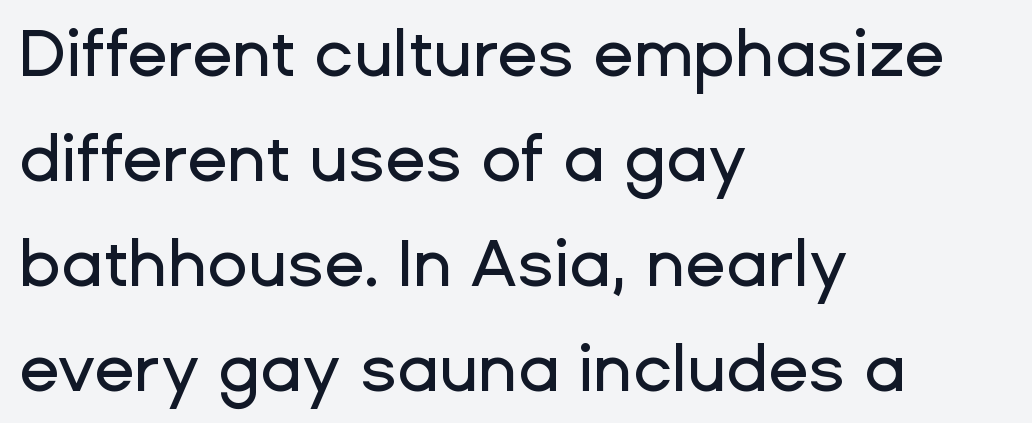
This sample keeps an unexceptional amount of space between lines. Glance below the letters and you will spot only blank space. The lettering holds an erect, upright posture throughout. The font family rendered here belongs to the sans-serif group. A typesetter would call this proportional, since set widths differ per character.
